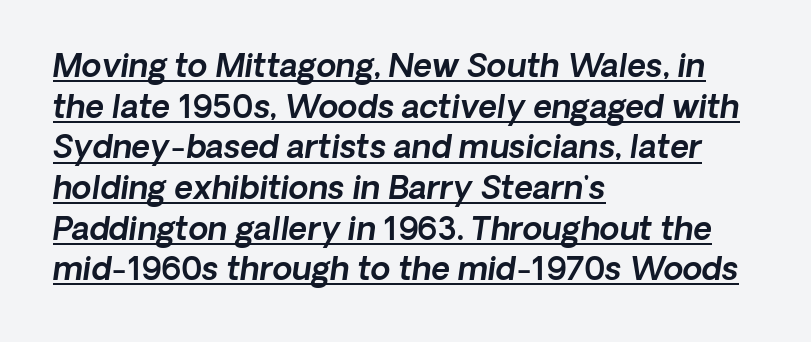
Q: Is the typeface a serif or a sans-serif typeface? A: Sans-serif.
Q: Is the text underlined? A: Yes.
Q: How is the paragraph aligned? A: Left-aligned.
Q: Is the spacing between letters normal or unusually wide? A: Normal.
Q: Is the spacing between lines tight, normal or loose? A: Normal.
Q: Width (condensed, normal, or wide)? A: Normal.
Q: x-height? A: Medium.
Q: Monospaced? A: No.
